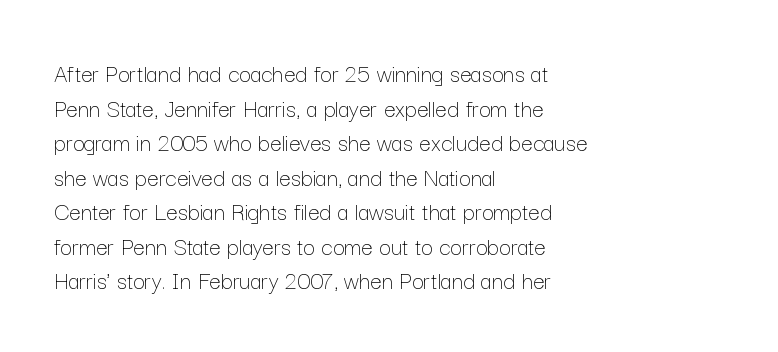
{"italic": "no", "bold": "no", "underline": "no", "align": "left", "line_spacing": "normal", "line_spacing_ratio": 1.33, "letter_spacing": "normal", "letter_spacing_em": 0.0, "glyph_px": 26}
